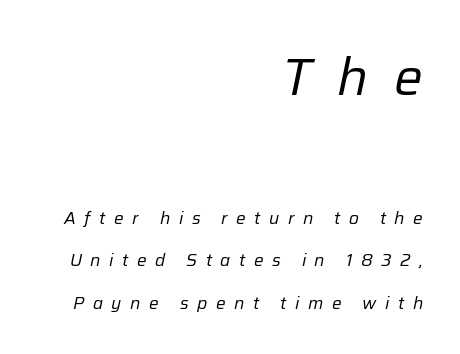
Q: Is the text bold? A: No.
Q: Is the text italic (slanted)? A: Yes, it leans right by about 12 degrees.
Q: Is the text underlined? A: No.
Q: How is the paragraph aligned? A: Right-aligned.
Q: Is the spacing between letters normal or unusually wide? A: Unusually wide.
Q: Is the spacing between lines tight, normal or loose? A: Loose.
Q: Which block of text is set in a larger size, the first (top) or the second (bottom)? A: The first (top) one.
Q: Width (condensed, normal, or wide)? A: Normal.
Q: Stroke contrast? A: Low.
Q: x-height? A: Medium.
Q: Monospaced? A: No.
